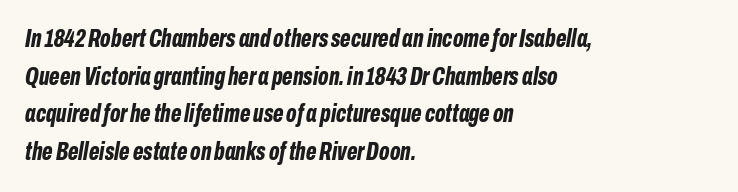
Q: Is the text bold? A: Yes.
Q: Is the text italic (slanted)? A: Yes, it leans right by about 10 degrees.
Q: Is the text underlined? A: No.
Q: How is the paragraph aligned? A: Left-aligned.
Q: Is the spacing between letters normal or unusually wide? A: Normal.
Q: Is the spacing between lines tight, normal or loose? A: Normal.
